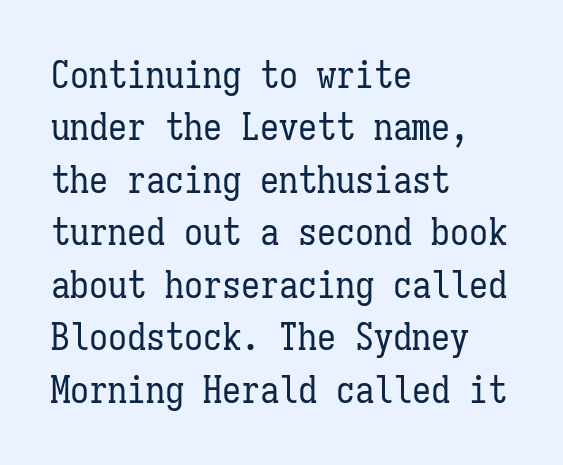
Inter-character spacing is left at the font's built-in metrics. Quick note: interline space is typical. The letters stand upright; this is a roman face. The typesetting does not lean heavy: it is not bold.
